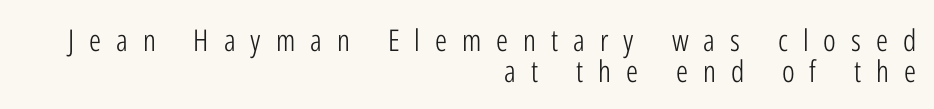
{"serif": "no", "italic": "no", "bold": "no", "weight": "light", "width": "condensed", "stroke_contrast": "low", "x_height": "medium", "monospaced": "no", "underline": "no", "align": "right", "line_spacing": "tight", "line_spacing_ratio": 1.02, "letter_spacing": "wide", "letter_spacing_em": 0.5, "glyph_px": 30}
